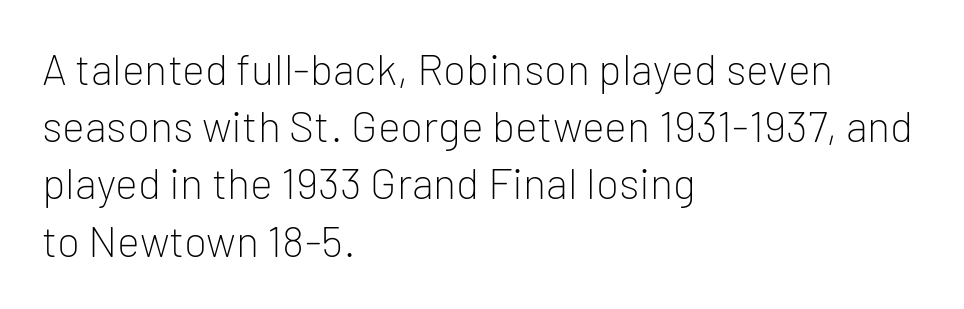
Q: Is the text bold? A: No.
Q: Is the text italic (slanted)? A: No, it is upright.
Q: Is the typeface a serif or a sans-serif typeface? A: Sans-serif.
Q: Is the text underlined? A: No.
Q: How is the paragraph aligned? A: Left-aligned.
Q: Is the spacing between letters normal or unusually wide? A: Normal.
Q: Is the spacing between lines tight, normal or loose? A: Normal.
Q: Width (condensed, normal, or wide)? A: Normal.
Q: Stroke contrast? A: Low.
Q: x-height? A: Medium.
Q: Monospaced? A: No.
